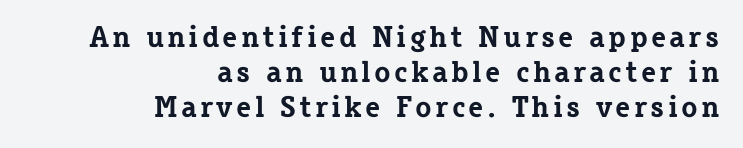
If you drew a ruler down the right edge, every line would touch it. Each row of text sits above clean, open space. A typesetter would label this face a serif. The typography opts for an upright posture over an oblique one. The letters advance in unequal steps, a hallmark of proportional type.
